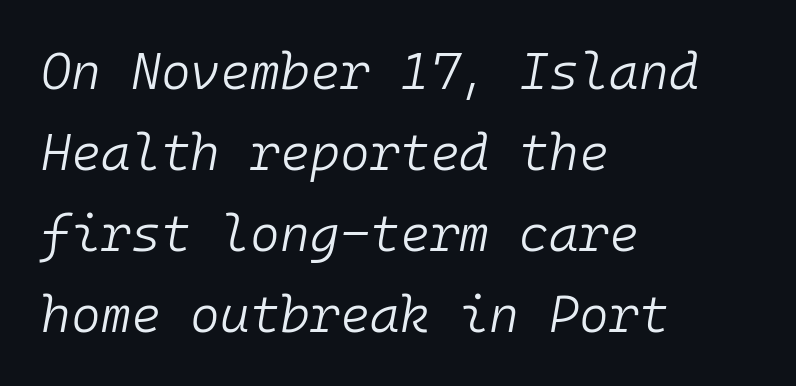
{"italic": "yes", "lean": "right", "slant_degrees": 10, "bold": "no", "weight": "light", "width": "normal", "stroke_contrast": "low", "x_height": "medium", "monospaced": "yes", "underline": "no", "align": "left", "line_spacing": "normal", "line_spacing_ratio": 1.59, "letter_spacing": "normal", "letter_spacing_em": 0.0, "glyph_px": 51}
